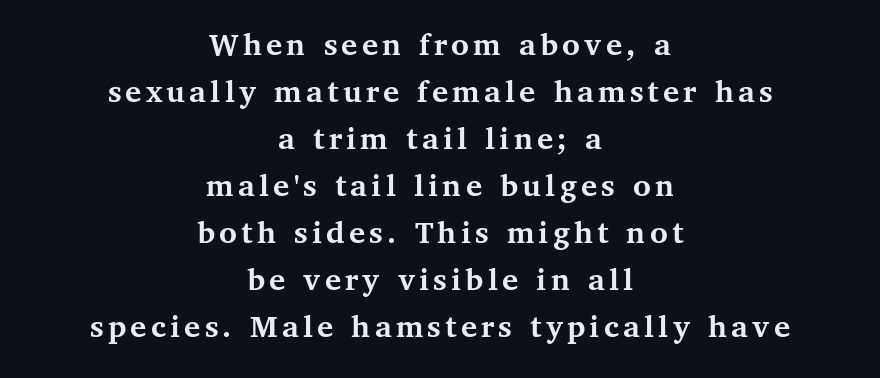
The image shows 34 px semibold serif type, upright; set centered, normal line spacing (1.38x), not underlined; medium stroke contrast and a medium x-height.
